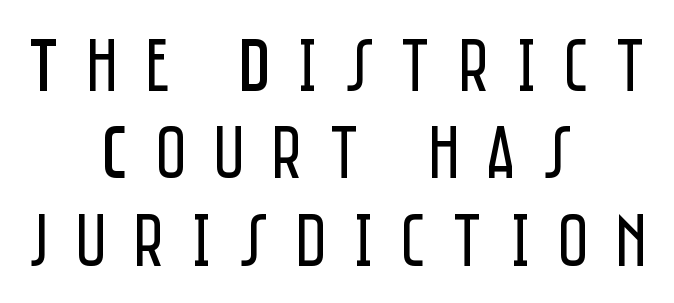
{"serif": "no", "italic": "no", "bold": "no", "weight": "regular", "width": "condensed", "stroke_contrast": "low", "x_height": "large", "monospaced": "no", "underline": "no", "align": "center", "line_spacing": "tight", "line_spacing_ratio": 1.15, "letter_spacing": "wide", "letter_spacing_em": 0.35, "glyph_px": 76}
